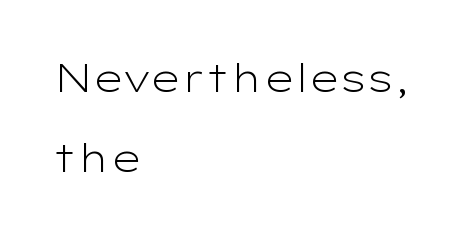
The image shows 39 px light, wide sans-serif type, upright; set left-aligned, loose line spacing (2.06x), normal letter spacing, not underlined; low stroke contrast and a medium x-height.
